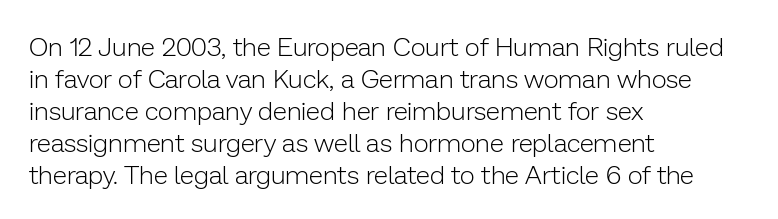
{"italic": "no", "bold": "no", "underline": "no", "align": "left", "line_spacing_ratio": 1.23, "letter_spacing": "normal", "letter_spacing_em": 0.0, "glyph_px": 26}
